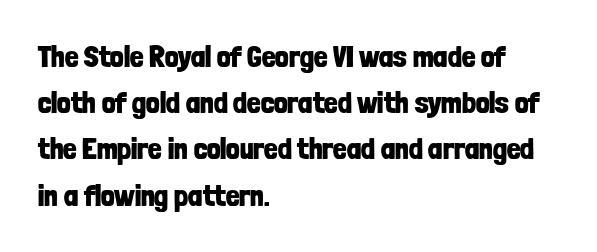
The rag falls on the right side of this text block. Interline gaps are of average width in this sample. Emphasis by weight is at full strength: bold. The glyphs in this specimen are sans serif. Each letter keeps its own natural width here, so spacing adapts to shape. The gap between lines stays unmarked.
